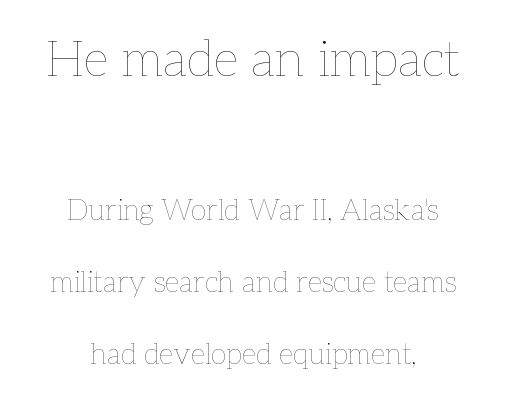
Heft: none added — not bold. Italic: no, the glyphs are upright roman. Character size in the leading block exceeds that of the trailing block. Compared with typical paragraphs, the rows here are farther apart.
